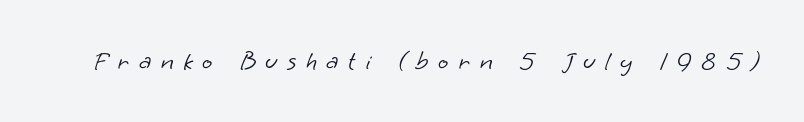
The image shows 27 px text type; set unusually wide letter spacing (+0.36 em), not underlined.
